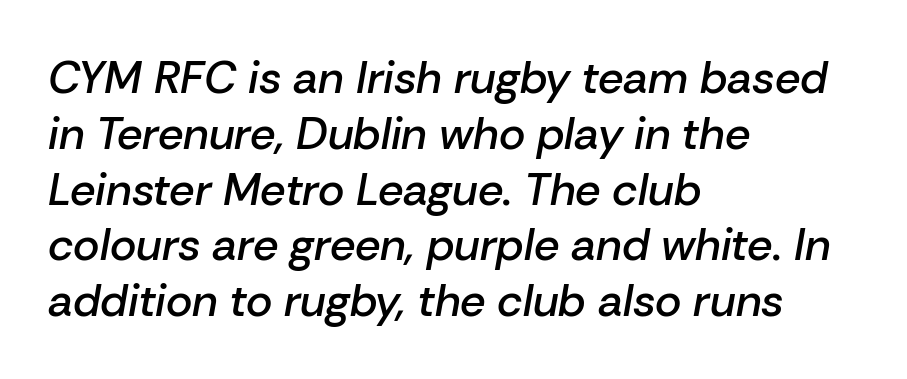
{"italic": "yes", "lean": "right", "slant_degrees": 10, "bold": "semi", "weight": "semibold", "width": "normal", "stroke_contrast": "low", "x_height": "medium", "monospaced": "no", "underline": "no", "align": "left", "line_spacing_ratio": 1.24, "letter_spacing": "normal", "letter_spacing_em": 0.0, "glyph_px": 45}
